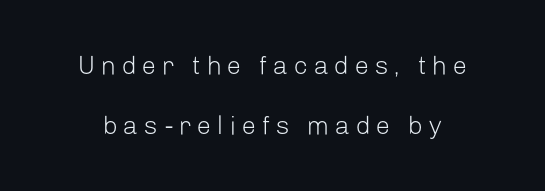
The image shows 26 px text type, upright; set loose line spacing (2.31x), unusually wide letter spacing (+0.21 em), not underlined.
